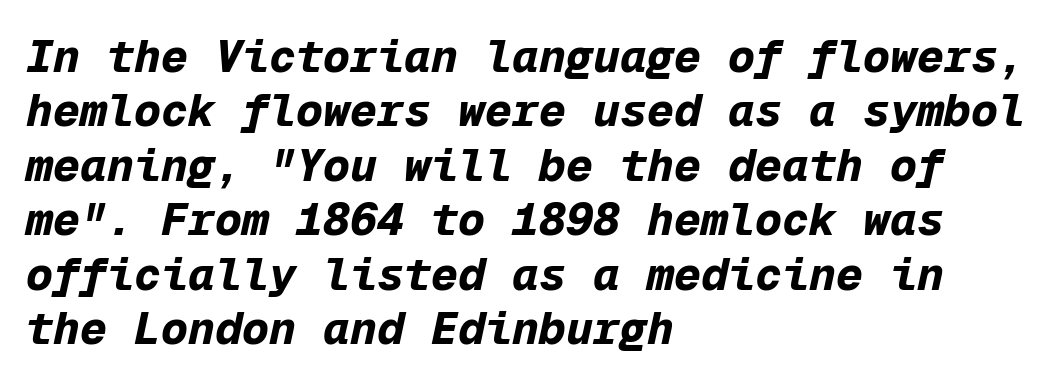
Q: Is the text bold? A: Yes.
Q: Is the text italic (slanted)? A: Yes, it leans right by about 12 degrees.
Q: Is the text underlined? A: No.
Q: How is the paragraph aligned? A: Left-aligned.
Q: Is the spacing between letters normal or unusually wide? A: Normal.
Q: Width (condensed, normal, or wide)? A: Normal.
Q: Stroke contrast? A: Low.
Q: x-height? A: Medium.
Q: Monospaced? A: Yes.
